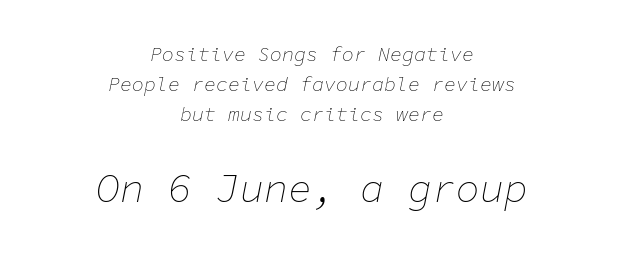
The image shows 40 px thin type, italic (leaning right), monospaced; set centered, normal line spacing (1.49x), normal letter spacing, not underlined; the second (bottom) block is 2.0x larger; low stroke contrast and a medium x-height.
